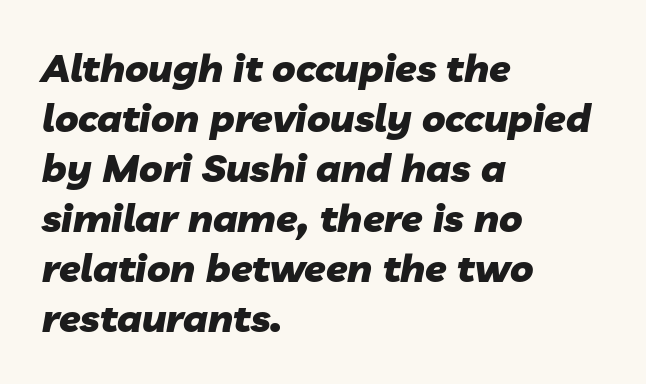
The image shows 39 px heavy type, italic (leaning right); set left-aligned, normal line spacing (1.28x), normal letter spacing, not underlined; low stroke contrast and a medium x-height.
